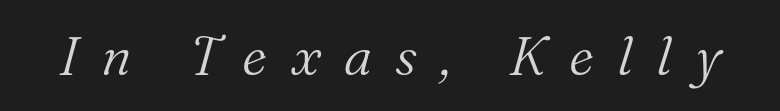
{"serif": "yes", "italic": "yes", "lean": "right", "slant_degrees": 16, "bold": "no", "weight": "light", "width": "normal", "stroke_contrast": "medium", "x_height": "medium", "monospaced": "no", "underline": "no", "letter_spacing": "wide", "letter_spacing_em": 0.43, "glyph_px": 54}
